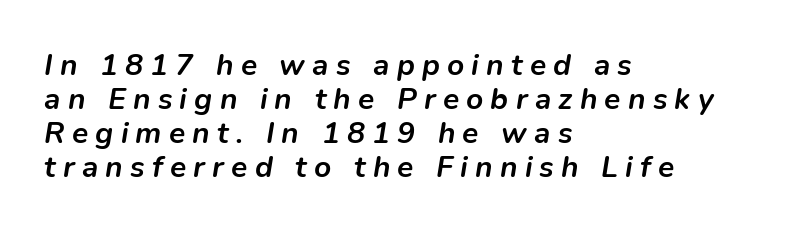
The image shows 30 px semibold type, italic (leaning right); set left-aligned, tight line spacing (1.13x), unusually wide letter spacing (+0.24 em), not underlined; low stroke contrast and a medium x-height.
